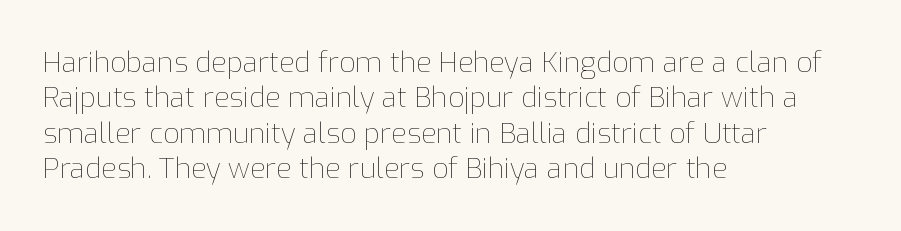
Q: Is the text bold? A: No.
Q: Is the text italic (slanted)? A: No, it is upright.
Q: Is the text underlined? A: No.
Q: How is the paragraph aligned? A: Left-aligned.
Q: Is the spacing between letters normal or unusually wide? A: Normal.
Q: Is the spacing between lines tight, normal or loose? A: Normal.
Q: Width (condensed, normal, or wide)? A: Normal.
Q: Stroke contrast? A: Low.
Q: x-height? A: Medium.
Q: Monospaced? A: No.
